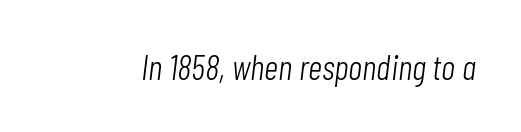
Q: Is the text bold? A: No.
Q: Is the text italic (slanted)? A: Yes, it leans right by about 7 degrees.
Q: Is the text underlined? A: No.
Q: Is the spacing between letters normal or unusually wide? A: Normal.
Q: Width (condensed, normal, or wide)? A: Condensed.
Q: Stroke contrast? A: Low.
Q: x-height? A: Medium.
Q: Monospaced? A: No.
